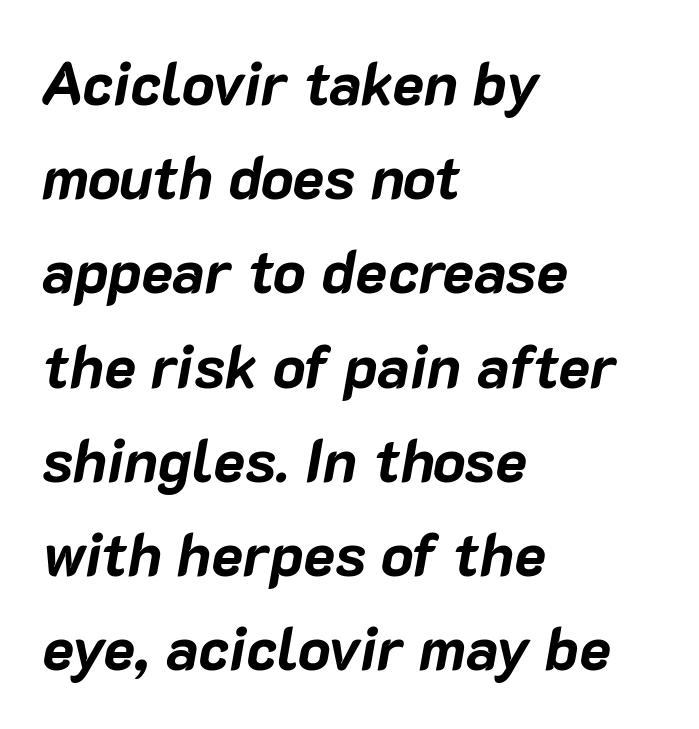
The image shows 60 px bold type, italic (leaning right); set left-aligned, normal line spacing (1.57x), normal letter spacing, not underlined; low stroke contrast and a medium x-height.
